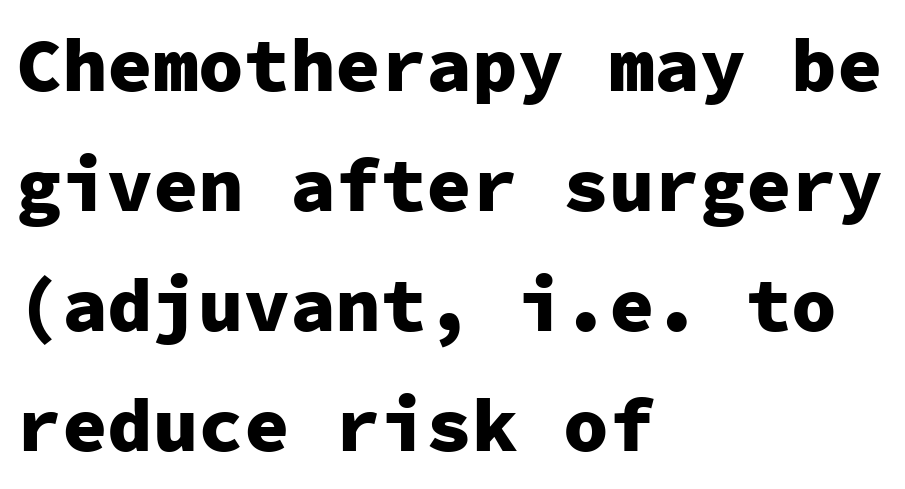
A typesetter would call this monospace, since all characters share one set width. Short note: letters normally spaced. Casual observation: everything's shoved over to the left. You can tell from the bare stems that sans-serif type was used.
